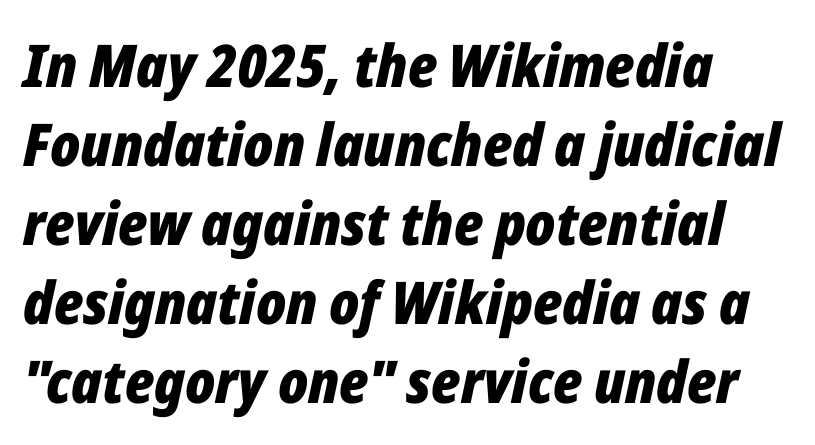
Q: Is the text bold? A: Yes.
Q: Is the text italic (slanted)? A: Yes, it leans right by about 12 degrees.
Q: Is the text underlined? A: No.
Q: How is the paragraph aligned? A: Left-aligned.
Q: Is the spacing between letters normal or unusually wide? A: Normal.
Q: Is the spacing between lines tight, normal or loose? A: Normal.
Q: Width (condensed, normal, or wide)? A: Condensed.
Q: Stroke contrast? A: Low.
Q: x-height? A: Medium.
Q: Monospaced? A: No.
